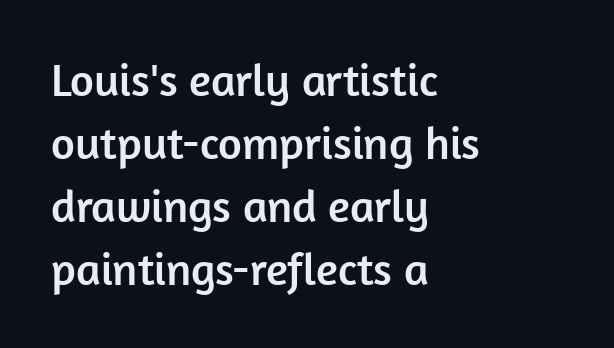
{"serif": "no", "italic": "no", "width": "normal", "stroke_contrast": "low", "x_height": "medium", "monospaced": "no", "underline": "no", "align": "left", "line_spacing": "normal", "line_spacing_ratio": 1.37, "letter_spacing": "normal", "letter_spacing_em": 0.0, "glyph_px": 46}
